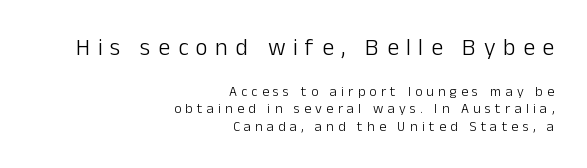
This rendering widens character spacing well past its baseline value. Caption: multi-line text, flush right, ragged left. Horizontal bands of white between lines are of average thickness. Characters remain perfectly vertical along every line. Underlining? Definitely not there.
